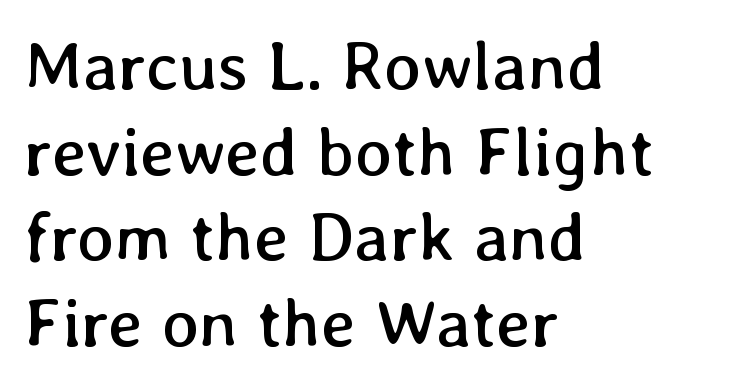
The image shows 69 px regular-weight type, upright; set left-aligned, line spacing 1.24x, normal letter spacing, not underlined; low stroke contrast and a medium x-height.
